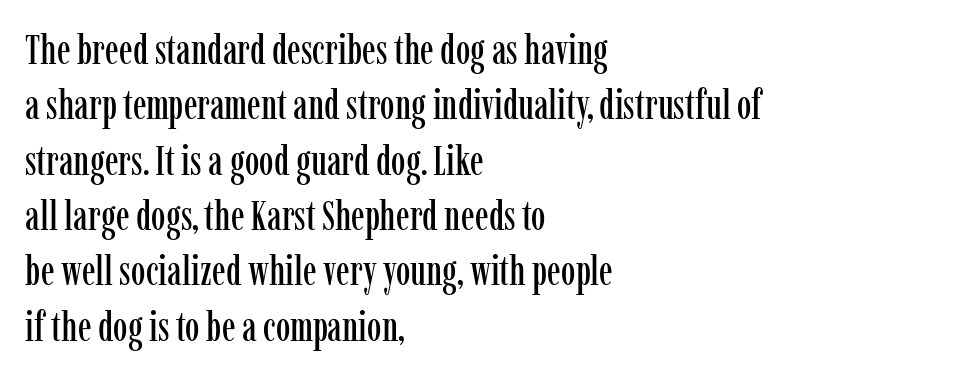
{"serif": "yes", "italic": "no", "width": "condensed", "stroke_contrast": "low", "x_height": "medium", "monospaced": "no", "underline": "no", "align": "left", "line_spacing": "normal", "line_spacing_ratio": 1.35, "letter_spacing": "normal", "letter_spacing_em": 0.0, "glyph_px": 41}
